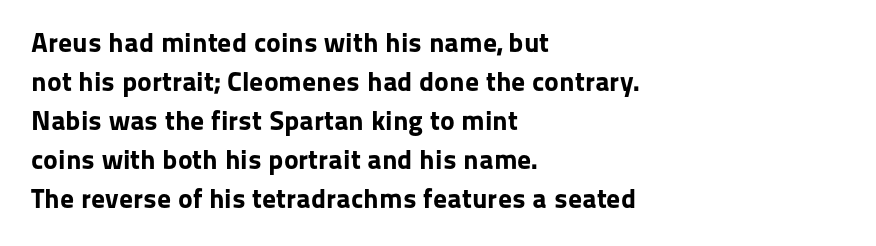
In terms of posture, this sample is upright. Does the weight exceed regular? Yes, all the way to bold. Nothing unusual about the tracking: characters are spaced as the font intends. The line-height multiplier appears to be the usual default. The face used here is proportionally spaced, like ordinary book or web type. The words here are not underlined.
